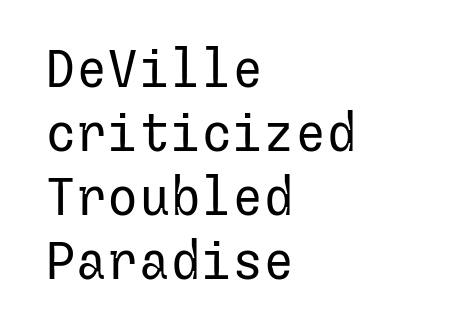
Q: Is the text bold? A: No.
Q: Is the text italic (slanted)? A: No, it is upright.
Q: Is the typeface a serif or a sans-serif typeface? A: Sans-serif.
Q: Is the text underlined? A: No.
Q: How is the paragraph aligned? A: Left-aligned.
Q: Is the spacing between letters normal or unusually wide? A: Normal.
Q: Width (condensed, normal, or wide)? A: Normal.
Q: Stroke contrast? A: Low.
Q: x-height? A: Medium.
